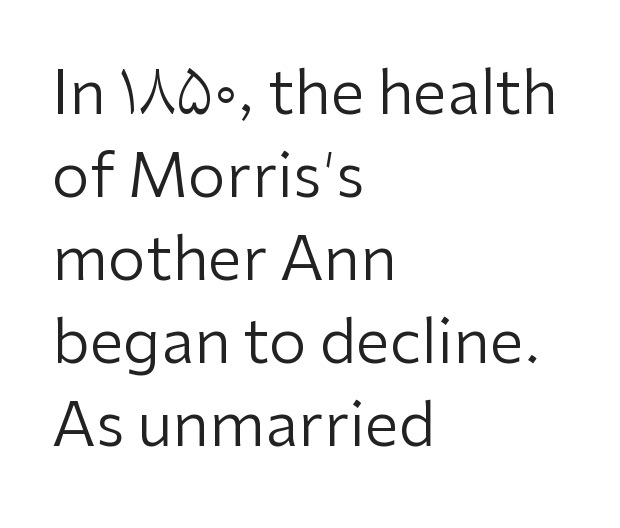
{"serif": "no", "italic": "no", "bold": "no", "weight": "regular", "width": "normal", "stroke_contrast": "low", "x_height": "medium", "monospaced": "no", "underline": "no", "align": "left", "line_spacing": "normal", "line_spacing_ratio": 1.36, "letter_spacing": "normal", "letter_spacing_em": 0.0, "glyph_px": 61}
